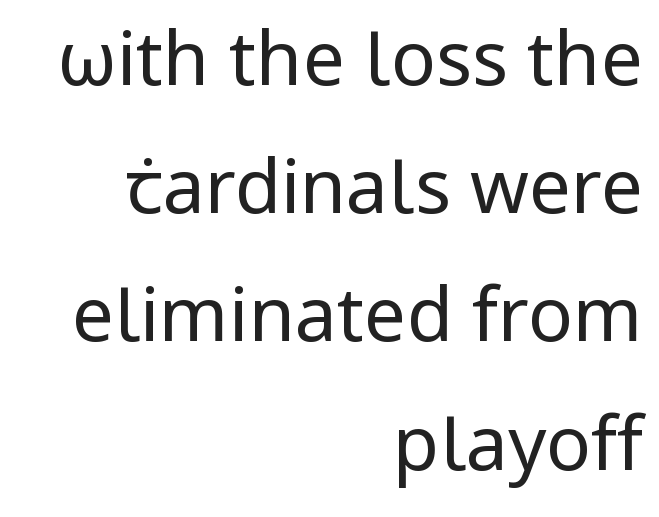
The image shows 75 px regular-weight sans-serif type, upright; set right-aligned, line spacing 1.71x, normal letter spacing, not underlined; low stroke contrast and a medium x-height.
